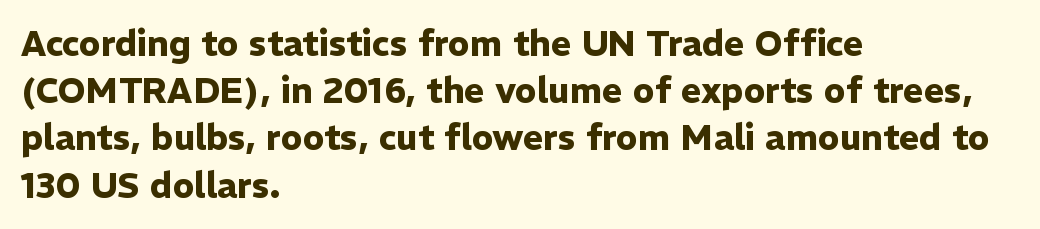
Q: Is the text bold? A: Yes.
Q: Is the text italic (slanted)? A: No, it is upright.
Q: Is the typeface a serif or a sans-serif typeface? A: Sans-serif.
Q: Is the text underlined? A: No.
Q: How is the paragraph aligned? A: Left-aligned.
Q: Is the spacing between letters normal or unusually wide? A: Normal.
Q: Is the spacing between lines tight, normal or loose? A: Normal.
Q: Width (condensed, normal, or wide)? A: Normal.
Q: Stroke contrast? A: Low.
Q: x-height? A: Medium.
Q: Monospaced? A: No.
